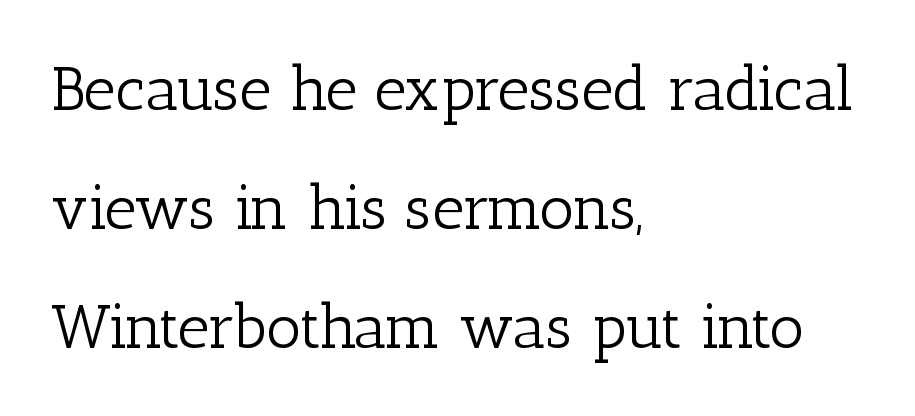
{"serif": "yes", "italic": "no", "bold": "no", "weight": "light", "width": "normal", "stroke_contrast": "low", "x_height": "medium", "monospaced": "no", "underline": "no", "align": "left", "line_spacing": "loose", "line_spacing_ratio": 1.92, "letter_spacing": "normal", "letter_spacing_em": 0.0, "glyph_px": 62}
